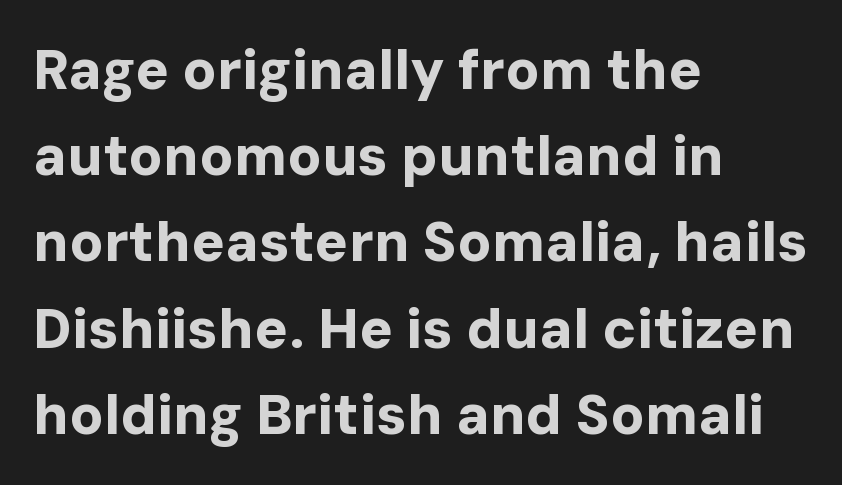
Q: Is the text bold? A: Yes.
Q: Is the text italic (slanted)? A: No, it is upright.
Q: Is the typeface a serif or a sans-serif typeface? A: Sans-serif.
Q: Is the text underlined? A: No.
Q: How is the paragraph aligned? A: Left-aligned.
Q: Is the spacing between letters normal or unusually wide? A: Normal.
Q: Is the spacing between lines tight, normal or loose? A: Normal.
Q: Width (condensed, normal, or wide)? A: Normal.
Q: Stroke contrast? A: Low.
Q: x-height? A: Medium.
Q: Monospaced? A: No.
